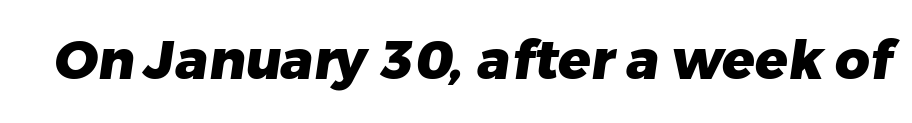
The image shows 54 px heavy sans-serif type; set normal letter spacing, not underlined; low stroke contrast and a medium x-height.
